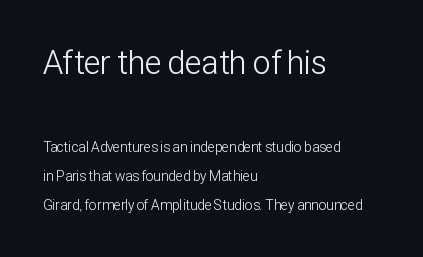
The image shows 33 px light, condensed sans-serif type, upright; set left-aligned, loose line spacing (2.07x), normal letter spacing, not underlined; the first (top) block is 2.36x larger; low stroke contrast and a medium x-height.
